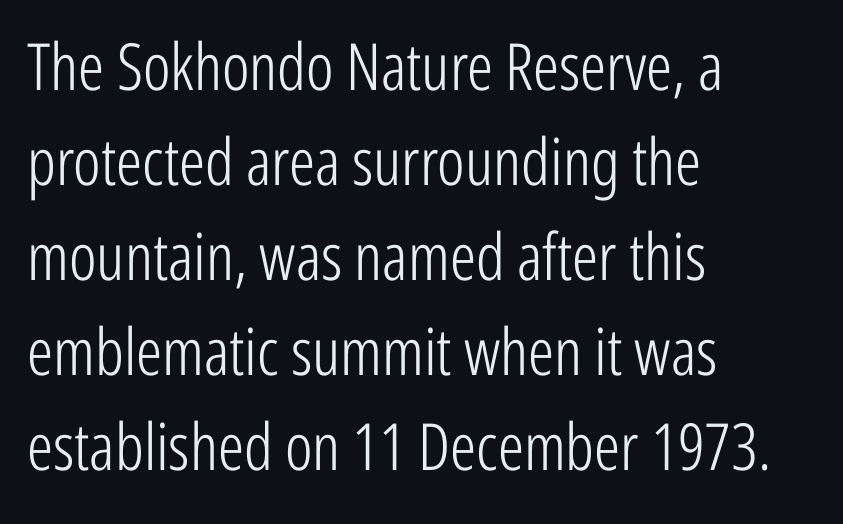
The string is rendered with underlining switched off. This is the regular roman posture of the typeface. Weight: not bold — regular or lighter. The lines are quadded left. Stroke terminals: plain, sans-serif.
